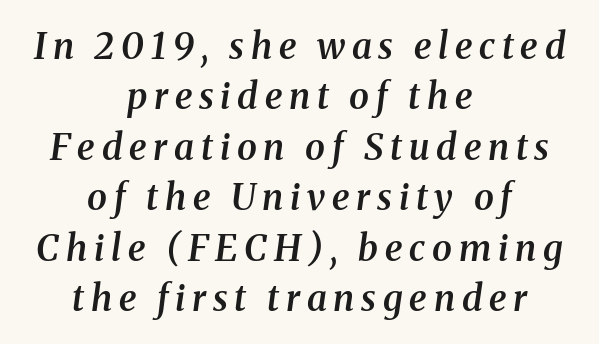
{"serif": "yes", "italic": "yes", "lean": "right", "slant_degrees": 8, "bold": "semi", "weight": "semibold", "width": "normal", "stroke_contrast": "medium", "x_height": "medium", "monospaced": "no", "underline": "no", "align": "center", "line_spacing": "normal", "line_spacing_ratio": 1.4, "glyph_px": 36}
